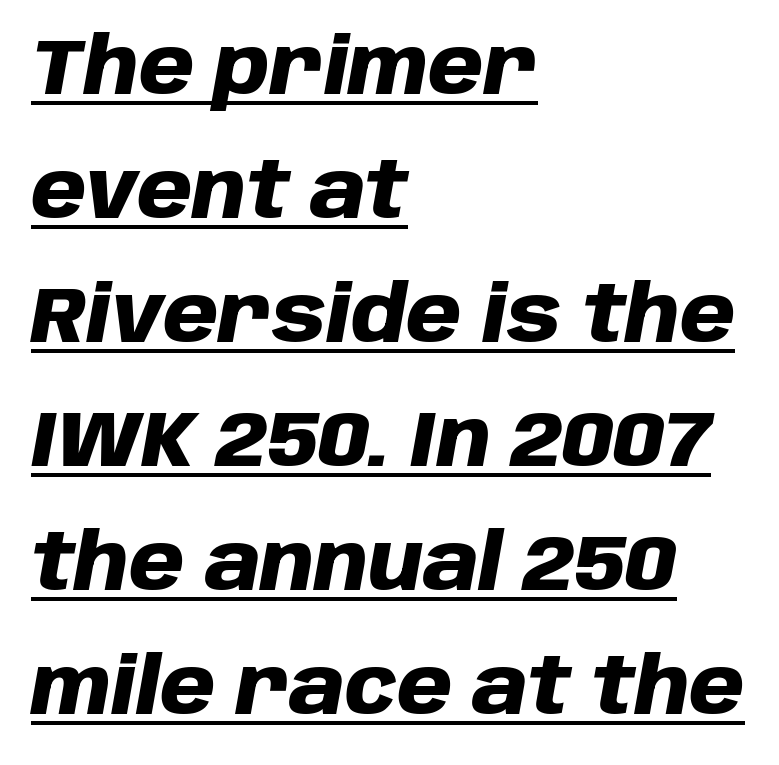
Q: Is the text bold? A: Yes.
Q: Is the text italic (slanted)? A: Yes, it leans right by about 10 degrees.
Q: Is the text underlined? A: Yes.
Q: How is the paragraph aligned? A: Left-aligned.
Q: Is the spacing between letters normal or unusually wide? A: Normal.
Q: Is the spacing between lines tight, normal or loose? A: Normal.
Q: Width (condensed, normal, or wide)? A: Normal.
Q: Stroke contrast? A: Low.
Q: x-height? A: Large.
Q: Monospaced? A: No.
